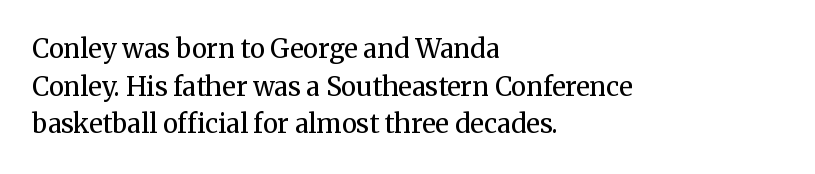
The image shows 26 px text type, upright; set left-aligned, normal line spacing (1.45x), normal letter spacing, not underlined.
